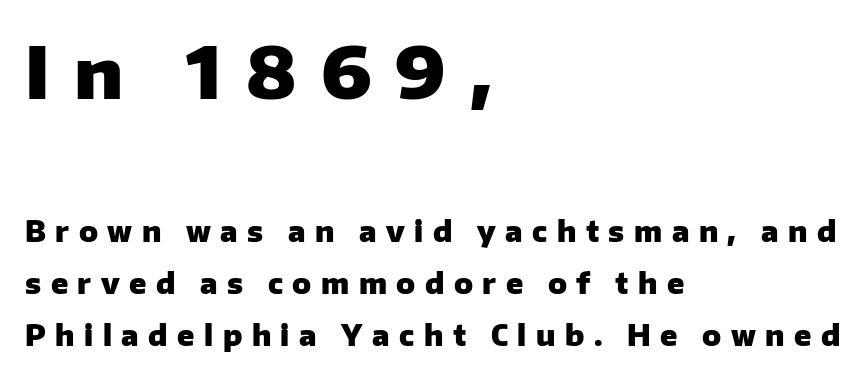
The image shows 71 px heavy sans-serif type, upright; set left-aligned, line spacing 1.85x, unusually wide letter spacing (+0.34 em), not underlined; the first (top) block is 2.54x larger; low stroke contrast and a medium x-height.
